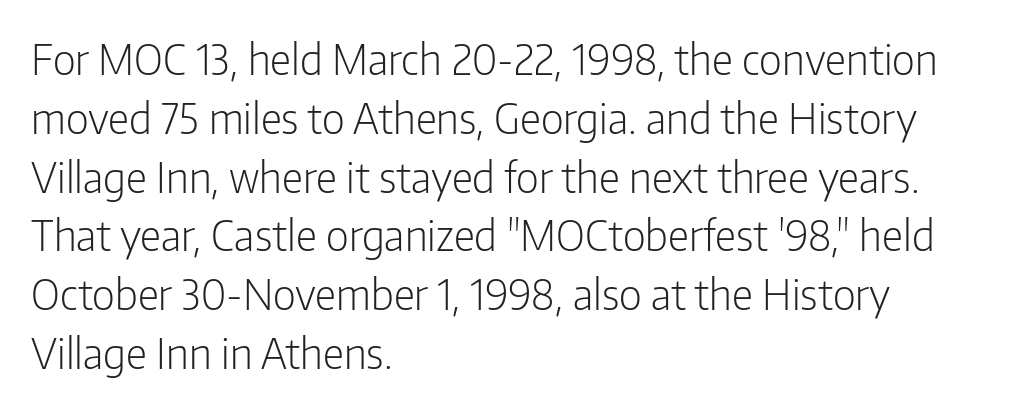
The image shows 42 px light, condensed sans-serif type, upright; set left-aligned, normal line spacing (1.4x), normal letter spacing, not underlined; low stroke contrast and a medium x-height.
